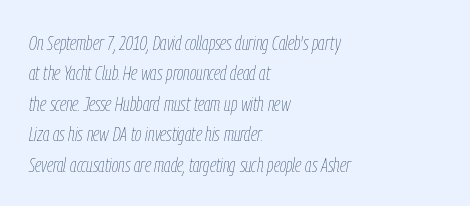
{"italic": "yes", "lean": "right", "slant_degrees": 9, "bold": "no", "underline": "no", "align": "left", "line_spacing": "normal", "line_spacing_ratio": 1.45, "letter_spacing": "normal", "letter_spacing_em": 0.0, "glyph_px": 21}
